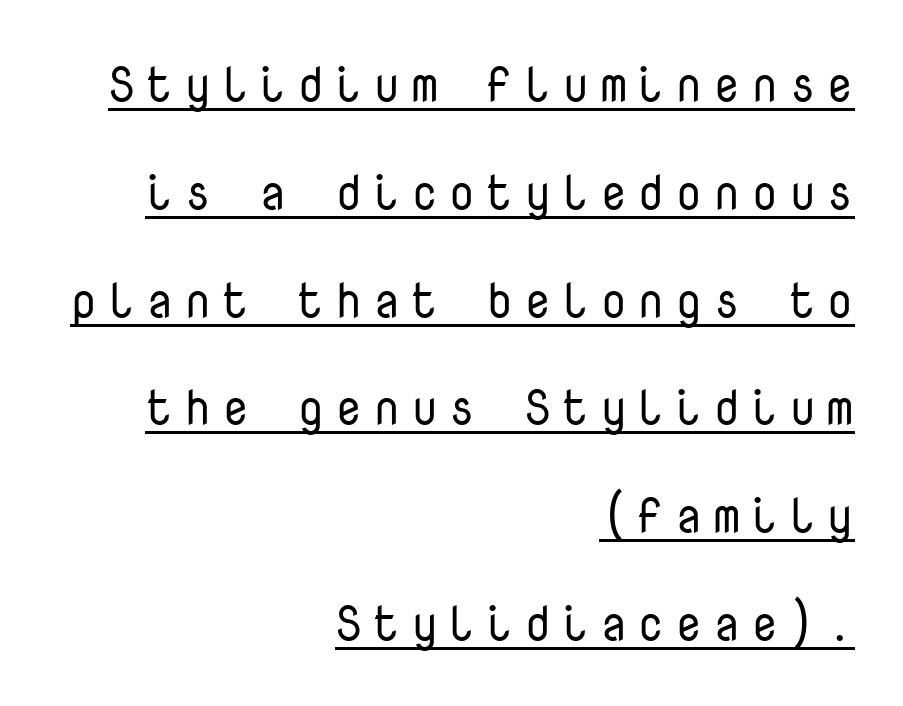
The image shows 49 px regular-weight sans-serif type, upright, monospaced; set right-aligned, loose line spacing (2.2x), unusually wide letter spacing (+0.21 em), underlined; low stroke contrast and a medium x-height.
